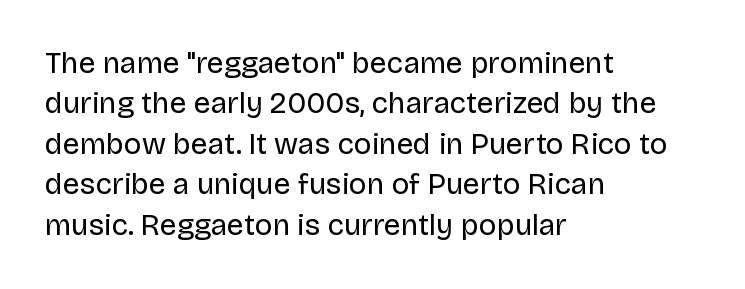
{"serif": "no", "italic": "no", "bold": "no", "weight": "regular", "width": "normal", "stroke_contrast": "low", "x_height": "large", "monospaced": "no", "underline": "no", "align": "left", "line_spacing": "normal", "line_spacing_ratio": 1.35, "letter_spacing": "normal", "letter_spacing_em": 0.0, "glyph_px": 30}
